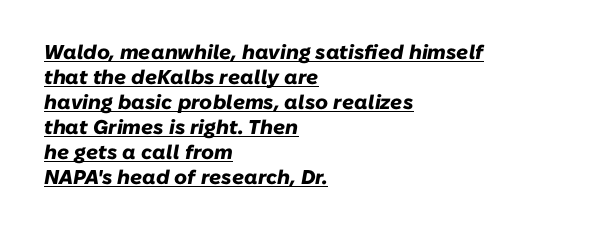
Q: Is the text bold? A: Yes.
Q: Is the text italic (slanted)? A: Yes, it leans right by about 10 degrees.
Q: Is the text underlined? A: Yes.
Q: How is the paragraph aligned? A: Left-aligned.
Q: Is the spacing between letters normal or unusually wide? A: Normal.
Q: Is the spacing between lines tight, normal or loose? A: Normal.
